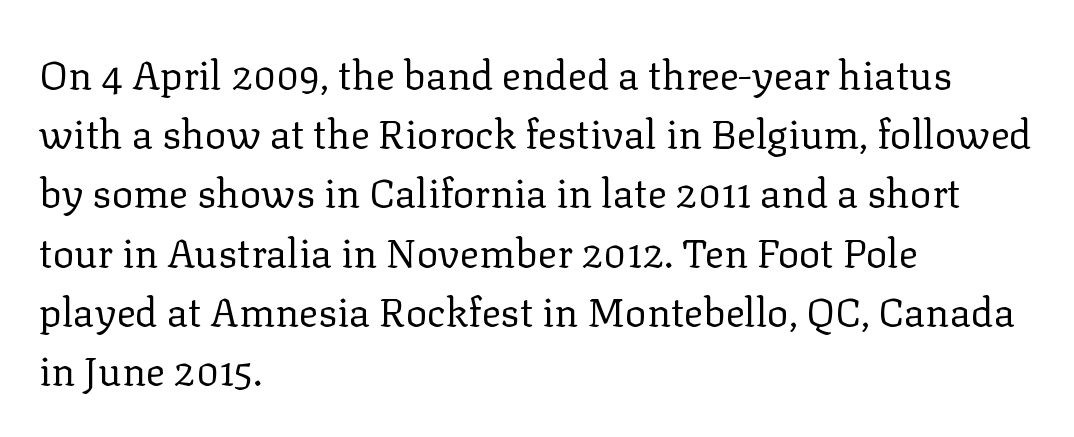
{"serif": "yes", "italic": "no", "bold": "no", "weight": "regular", "width": "normal", "stroke_contrast": "low", "x_height": "medium", "monospaced": "no", "underline": "no", "align": "left", "line_spacing": "normal", "line_spacing_ratio": 1.48, "letter_spacing": "normal", "letter_spacing_em": 0.0, "glyph_px": 40}
